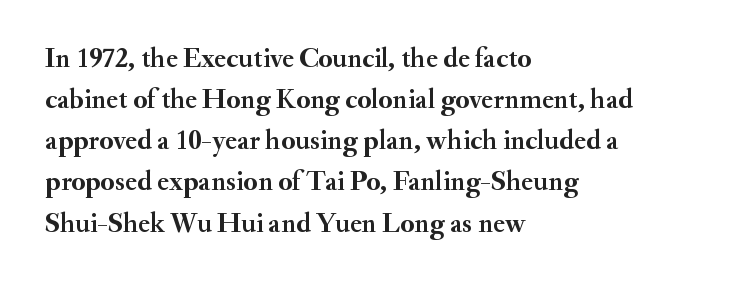
Q: Is the text bold? A: Yes.
Q: Is the text italic (slanted)? A: No, it is upright.
Q: Is the typeface a serif or a sans-serif typeface? A: Serif.
Q: Is the text underlined? A: No.
Q: How is the paragraph aligned? A: Left-aligned.
Q: Is the spacing between letters normal or unusually wide? A: Normal.
Q: Is the spacing between lines tight, normal or loose? A: Normal.
Q: Width (condensed, normal, or wide)? A: Normal.
Q: Stroke contrast? A: Medium.
Q: x-height? A: Small.
Q: Monospaced? A: No.
